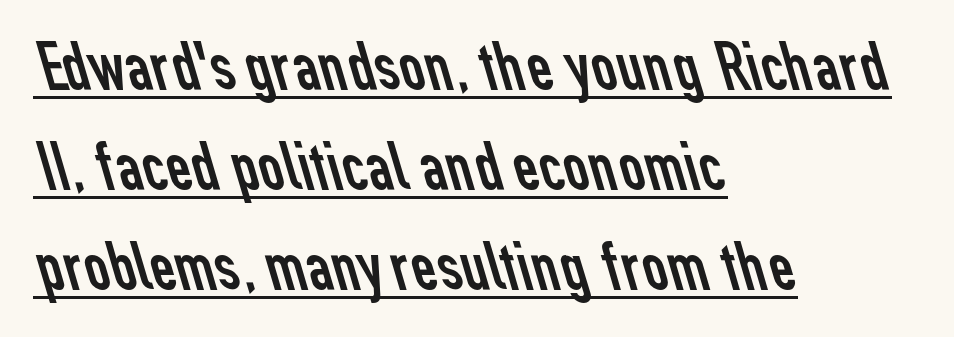
Q: Is the text bold? A: No.
Q: Is the typeface a serif or a sans-serif typeface? A: Sans-serif.
Q: Is the text underlined? A: Yes.
Q: How is the paragraph aligned? A: Left-aligned.
Q: Is the spacing between letters normal or unusually wide? A: Normal.
Q: Is the spacing between lines tight, normal or loose? A: Normal.
Q: Width (condensed, normal, or wide)? A: Normal.
Q: Stroke contrast? A: Low.
Q: x-height? A: Medium.
Q: Monospaced? A: No.
